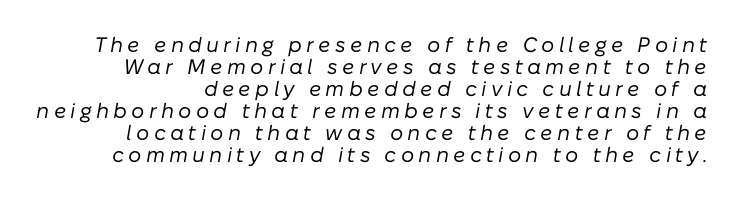
The image shows 21 px text type, italic (leaning right); set tight line spacing (1.05x), unusually wide letter spacing (+0.2 em), not underlined.
